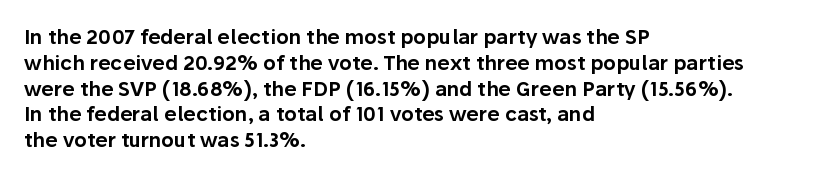
The image shows 20 px text type, upright; set left-aligned, normal line spacing (1.29x), normal letter spacing, not underlined.
